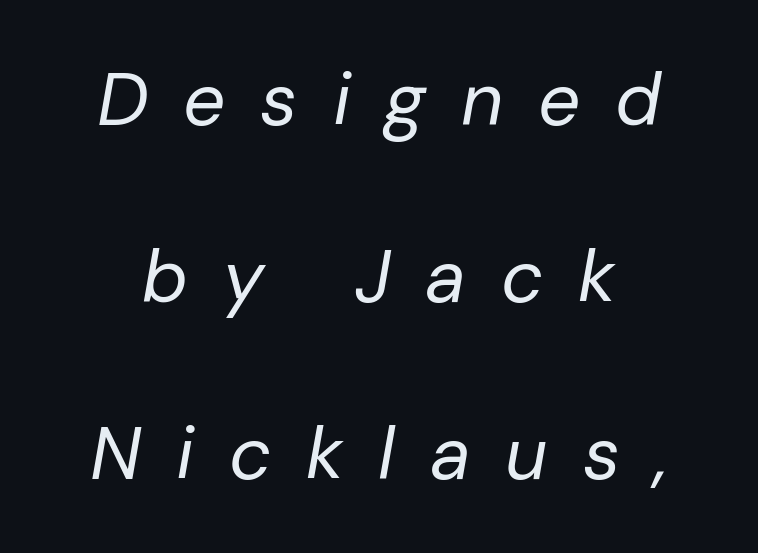
{"italic": "yes", "lean": "right", "slant_degrees": 10, "bold": "no", "weight": "regular", "width": "normal", "stroke_contrast": "low", "x_height": "medium", "monospaced": "no", "underline": "no", "line_spacing": "loose", "line_spacing_ratio": 2.39, "letter_spacing": "wide", "letter_spacing_em": 0.47, "glyph_px": 74}
